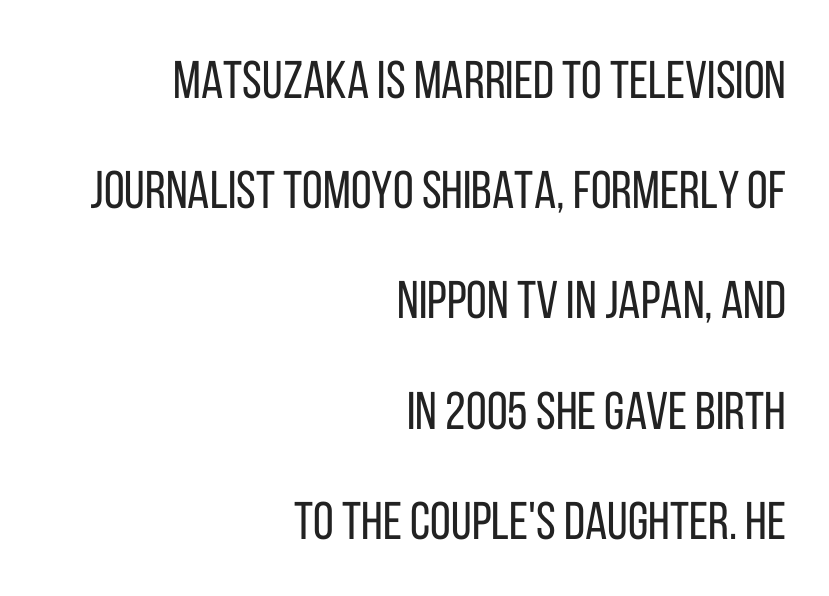
The image shows 53 px regular-weight, condensed sans-serif type, upright; set right-aligned, loose line spacing (2.08x), normal letter spacing, not underlined; low stroke contrast and a large x-height.
